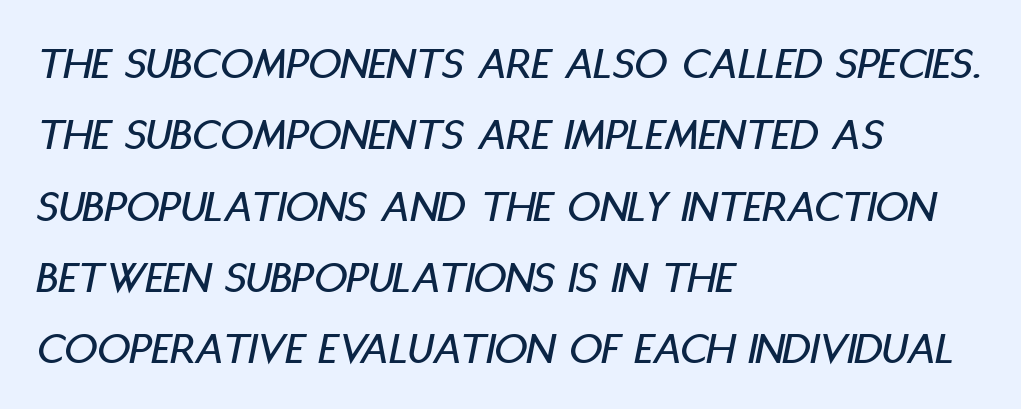
Each word holds together tightly as a unit, with standard inter-letter gaps. The letters advance in unequal steps, a hallmark of proportional type. Regular leading. Short and long lines alike share a common starting point at left. Lines of text with bare space underneath.
